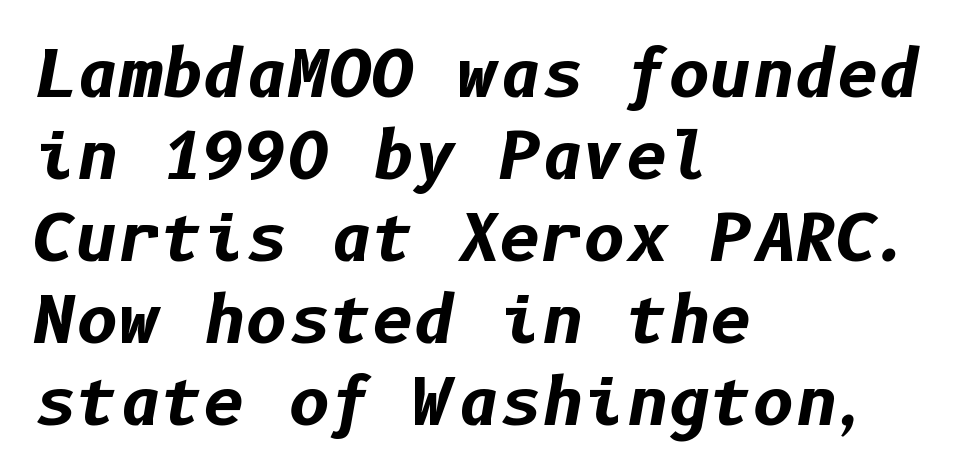
I'd describe the lettering as bold — thick and assertive. Characters are canted at an angle relative to the baseline's perpendicular. Students, observe: this is what conventionally led text looks like. Any mark beneath the type? The region is blank.
